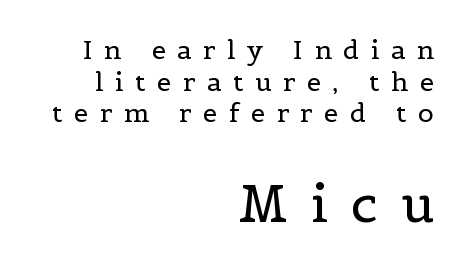
Serifs: yes, visible at the terminals of the letterforms. The passage shown has open, widely tracked lettering throughout. Proportional: the letters do not fall into vertical columns. The typeface has the unassuming heft of standard copy or less. When letters stand straight like this, we call the style roman or upright. The text block is weighted toward the right margin, trailing off unevenly leftward.
